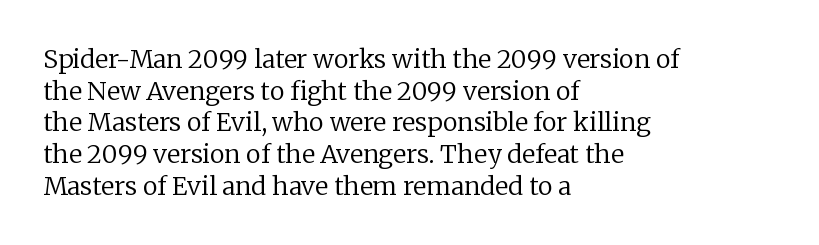
The image shows 25 px text type, upright; set left-aligned, normal line spacing (1.27x), normal letter spacing, not underlined.
